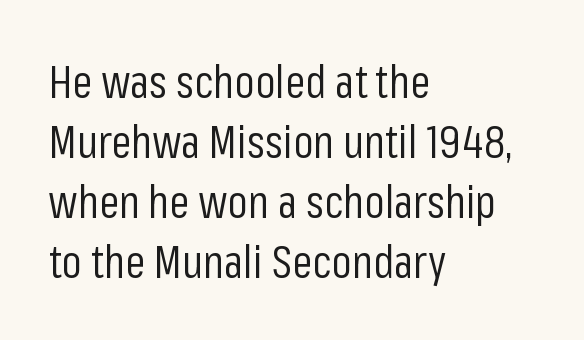
Q: Is the text bold? A: No.
Q: Is the text italic (slanted)? A: No, it is upright.
Q: Is the typeface a serif or a sans-serif typeface? A: Sans-serif.
Q: Is the text underlined? A: No.
Q: How is the paragraph aligned? A: Left-aligned.
Q: Is the spacing between letters normal or unusually wide? A: Normal.
Q: Is the spacing between lines tight, normal or loose? A: Normal.
Q: Width (condensed, normal, or wide)? A: Condensed.
Q: Stroke contrast? A: Low.
Q: x-height? A: Medium.
Q: Monospaced? A: No.
